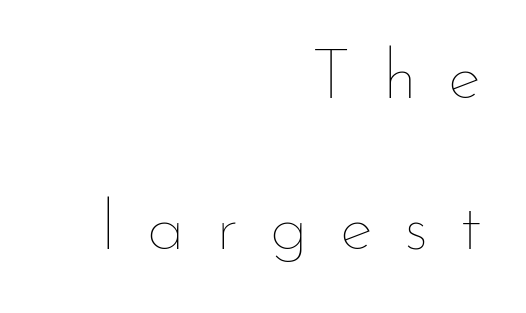
The image shows 70 px thin type, upright; set right-aligned, loose line spacing (2.16x), unusually wide letter spacing (+0.45 em), not underlined; low stroke contrast and a small x-height.
